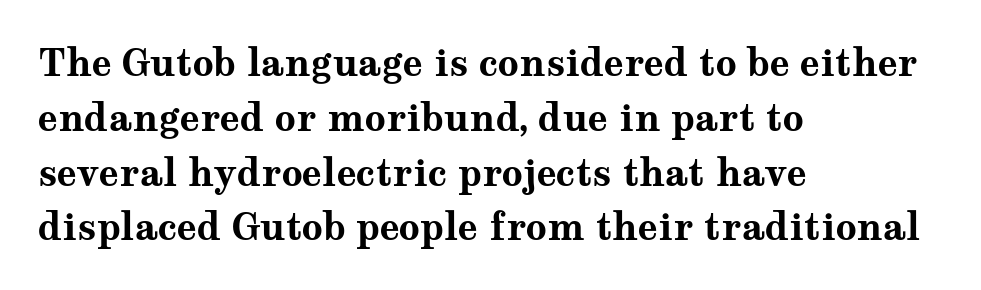
{"serif": "yes", "italic": "no", "bold": "yes", "weight": "bold", "width": "wide", "stroke_contrast": "medium", "x_height": "medium", "monospaced": "no", "underline": "no", "align": "left", "line_spacing": "normal", "line_spacing_ratio": 1.48, "letter_spacing": "normal", "letter_spacing_em": 0.0, "glyph_px": 37}
